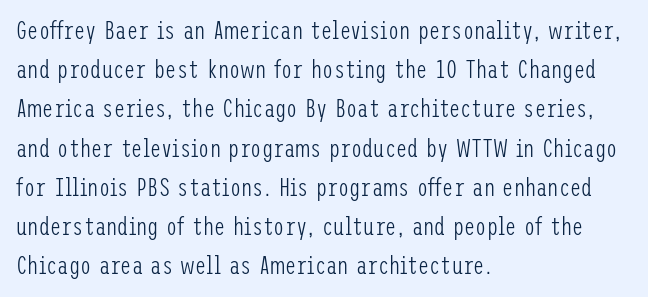
{"italic": "no", "bold": "no", "underline": "no", "align": "left", "line_spacing": "normal", "line_spacing_ratio": 1.57, "letter_spacing": "normal", "letter_spacing_em": 0.0, "glyph_px": 25}
